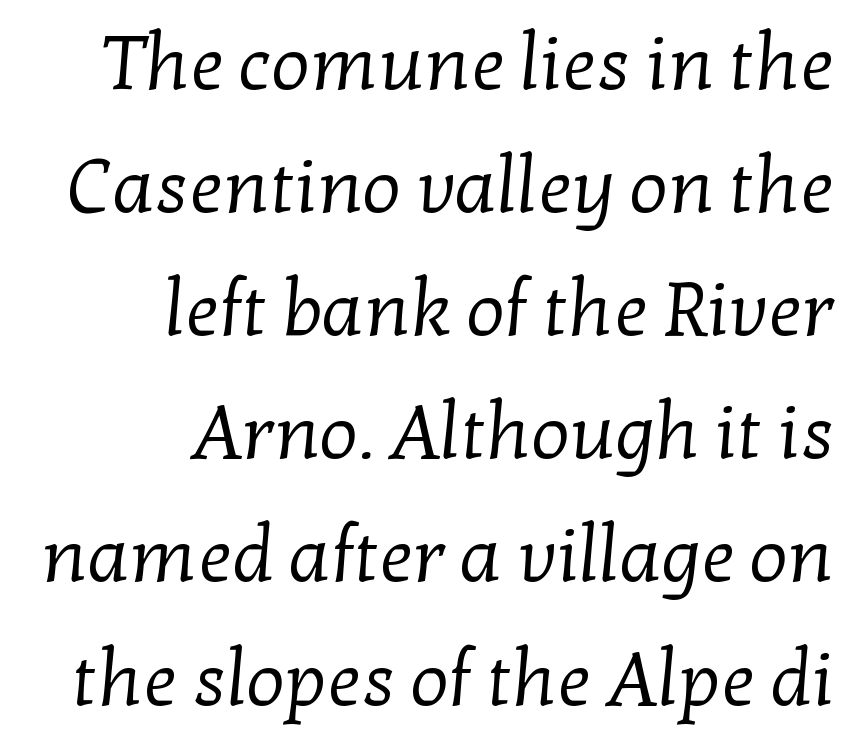
Q: Is the text bold? A: No.
Q: Is the typeface a serif or a sans-serif typeface? A: Serif.
Q: Is the text underlined? A: No.
Q: How is the paragraph aligned? A: Right-aligned.
Q: Is the spacing between letters normal or unusually wide? A: Normal.
Q: Is the spacing between lines tight, normal or loose? A: Normal.
Q: Width (condensed, normal, or wide)? A: Normal.
Q: Stroke contrast? A: Low.
Q: x-height? A: Medium.
Q: Monospaced? A: No.
